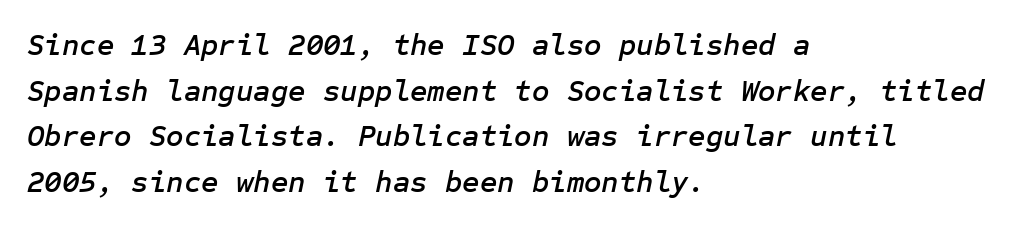
The letters sit at their default tracking, neither squeezed nor spread. The space directly below the letters is spotless. The rendering anchors every line to the left-hand side. Whoever set this chose a conventional vertical rhythm. The letters are slanted; this is an italic face.
